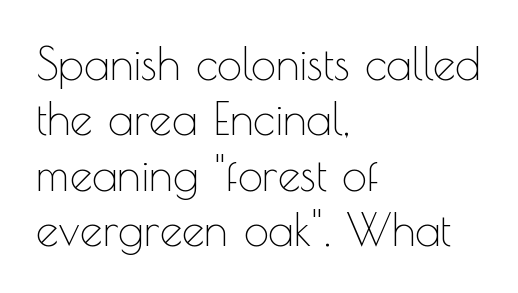
{"serif": "no", "italic": "no", "bold": "no", "weight": "thin", "width": "normal", "x_height": "small", "monospaced": "no", "underline": "no", "align": "left", "line_spacing_ratio": 1.23, "letter_spacing": "normal", "letter_spacing_em": 0.0, "glyph_px": 45}
